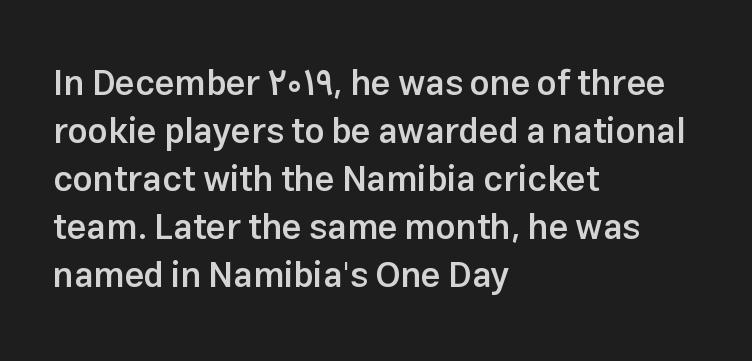
The specimen omits any rule beneath the text block's lines. Think of a printed novel: that variable character pitch is what you see here. I'd call this a sans setting — the letters go barefoot. No italicization has been applied; the sample stays upright. All the whitespace from short lines collects on the right. Baseline-to-baseline distance is the conventional proportion of letter height.
